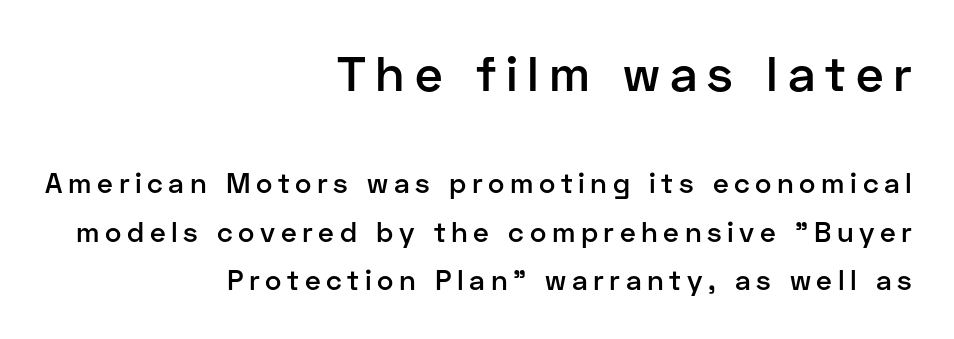
The face used here is a sans, in the tradition of grotesques and geometrics. The string is rendered with underlining switched off. The more generous point size was reserved for the upper chunk. Looks like regular typesetting: each glyph gets only the width it needs. Tracking here is generous; glyphs stand well apart from one another.
